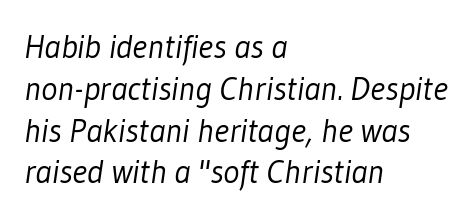
The image shows 34 px light, condensed sans-serif type; set left-aligned, line spacing 1.23x, normal letter spacing, not underlined; low stroke contrast and a medium x-height.
